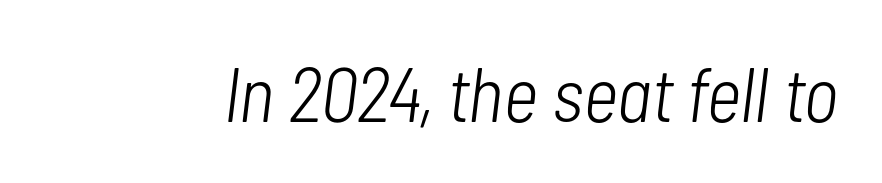
Stroke mass is kept to a normal reading level or below. Do the characters align in a grid? No, the font is proportional. The axis of the letterforms is tilted away from vertical. Rule under the text: the space is simply empty. Tracking value appears to be zero — textbook default spacing.
